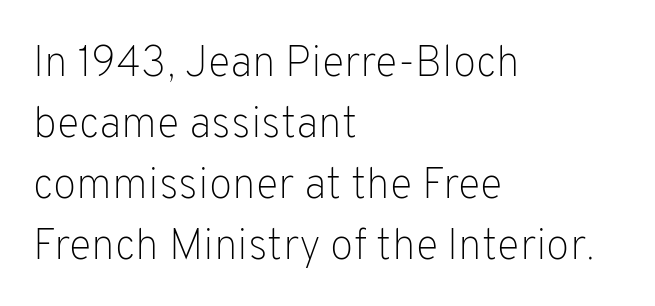
{"serif": "no", "italic": "no", "bold": "no", "weight": "light", "width": "normal", "stroke_contrast": "low", "x_height": "medium", "monospaced": "no", "underline": "no", "align": "left", "line_spacing": "normal", "line_spacing_ratio": 1.42, "letter_spacing": "normal", "letter_spacing_em": 0.0, "glyph_px": 43}
